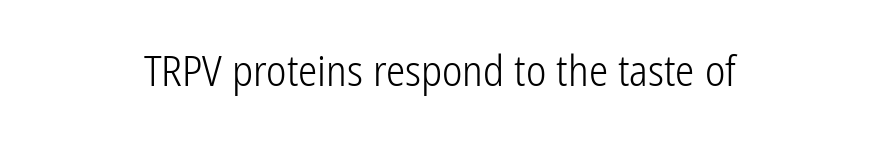
Descender tails drop into unmarked territory. A typesetter would call this proportional, since set widths differ per character. The lettering holds an erect, upright posture throughout. The typeface chosen for these lines omits serifs. Ink coverage per letter is moderate at most.
